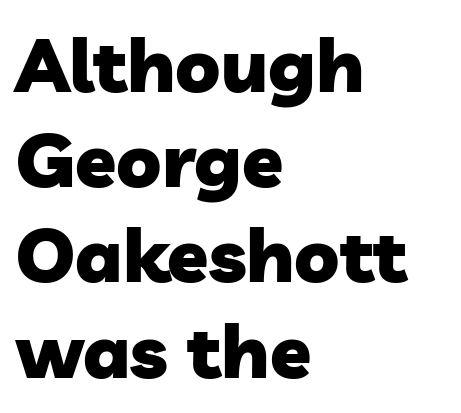
The image shows 75 px heavy sans-serif type; set left-aligned, normal line spacing (1.27x), normal letter spacing, not underlined; low stroke contrast and a medium x-height.
